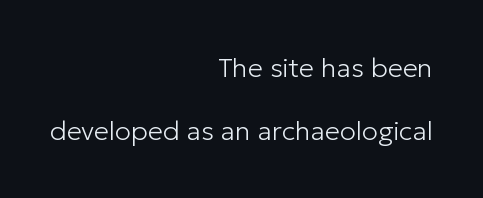
The image shows 27 px text type, upright; set right-aligned, loose line spacing (2.33x), normal letter spacing, not underlined.
